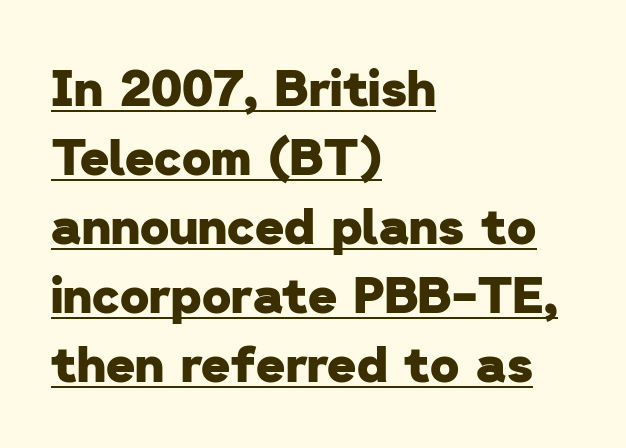
Q: Is the text bold? A: Yes.
Q: Is the typeface a serif or a sans-serif typeface? A: Sans-serif.
Q: Is the text underlined? A: Yes.
Q: How is the paragraph aligned? A: Left-aligned.
Q: Is the spacing between letters normal or unusually wide? A: Normal.
Q: Is the spacing between lines tight, normal or loose? A: Normal.
Q: Width (condensed, normal, or wide)? A: Normal.
Q: Stroke contrast? A: Low.
Q: x-height? A: Medium.
Q: Monospaced? A: No.
